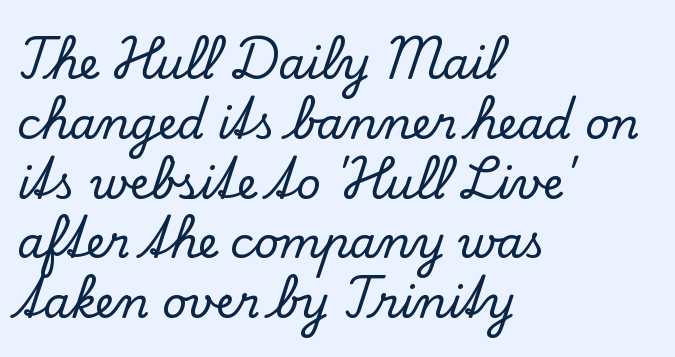
Default kerning and tracking; the words read as compact shapes. The string is rendered with underlining switched off. Each letter keeps its own natural width here, so spacing adapts to shape. The paragraph shown leans on its left margin.
